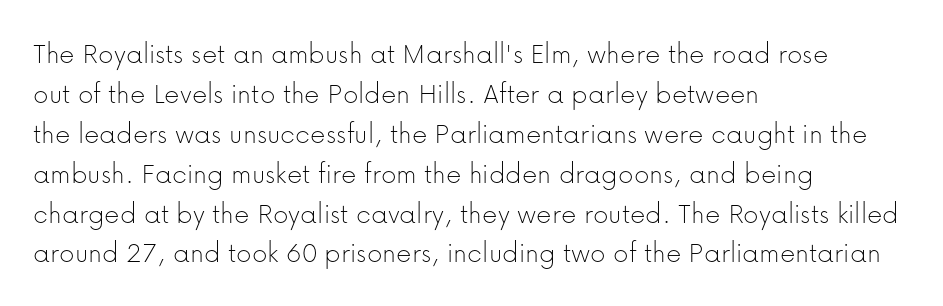
Q: Is the text bold? A: No.
Q: Is the text italic (slanted)? A: No, it is upright.
Q: Is the typeface a serif or a sans-serif typeface? A: Sans-serif.
Q: Is the text underlined? A: No.
Q: How is the paragraph aligned? A: Left-aligned.
Q: Is the spacing between letters normal or unusually wide? A: Normal.
Q: Is the spacing between lines tight, normal or loose? A: Normal.
Q: Width (condensed, normal, or wide)? A: Normal.
Q: Stroke contrast? A: Low.
Q: x-height? A: Medium.
Q: Monospaced? A: No.
